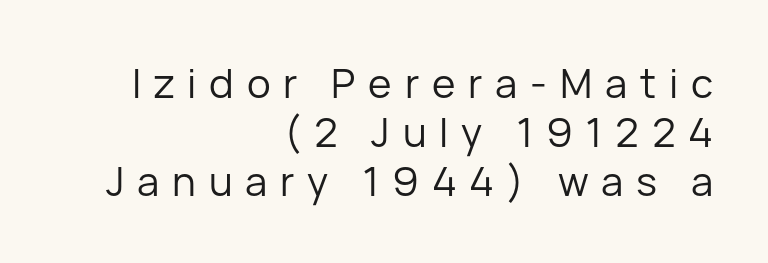
The image shows 40 px regular-weight sans-serif type, upright; set right-aligned, line spacing 1.22x, unusually wide letter spacing (+0.32 em), not underlined; low stroke contrast and a medium x-height.
